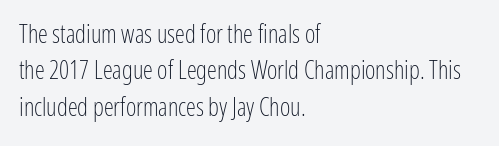
Q: Is the text bold? A: No.
Q: Is the text italic (slanted)? A: No, it is upright.
Q: Is the text underlined? A: No.
Q: How is the paragraph aligned? A: Left-aligned.
Q: Is the spacing between letters normal or unusually wide? A: Normal.
Q: Is the spacing between lines tight, normal or loose? A: Normal.
